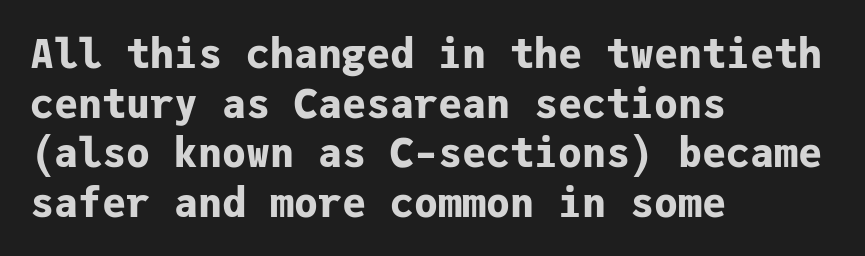
The image shows 40 px bold sans-serif type, upright, monospaced; set left-aligned, line spacing 1.24x, normal letter spacing, not underlined; low stroke contrast and a medium x-height.
